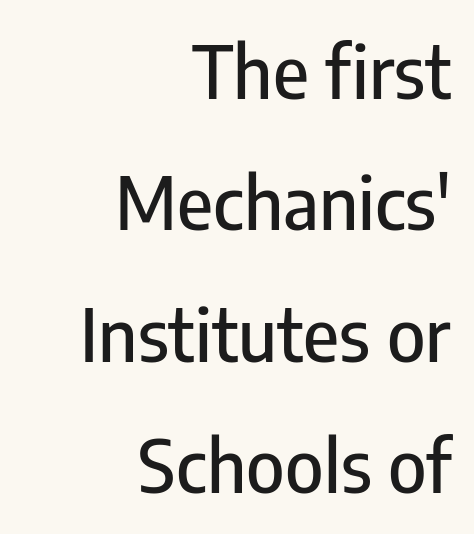
Q: Is the text italic (slanted)? A: No, it is upright.
Q: Is the typeface a serif or a sans-serif typeface? A: Sans-serif.
Q: Is the text underlined? A: No.
Q: How is the paragraph aligned? A: Right-aligned.
Q: Is the spacing between letters normal or unusually wide? A: Normal.
Q: Width (condensed, normal, or wide)? A: Condensed.
Q: Stroke contrast? A: Low.
Q: x-height? A: Medium.
Q: Monospaced? A: No.
